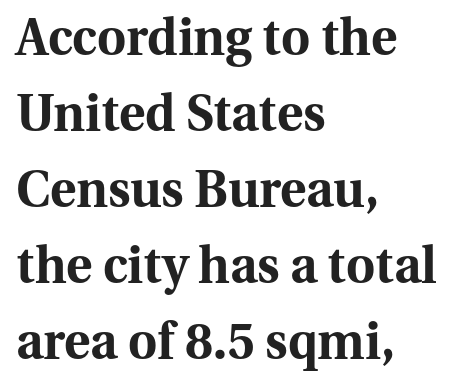
{"serif": "yes", "italic": "no", "bold": "yes", "weight": "bold", "width": "normal", "stroke_contrast": "medium", "x_height": "medium", "monospaced": "no", "underline": "no", "align": "left", "line_spacing": "normal", "line_spacing_ratio": 1.52, "letter_spacing": "normal", "letter_spacing_em": 0.0, "glyph_px": 50}
